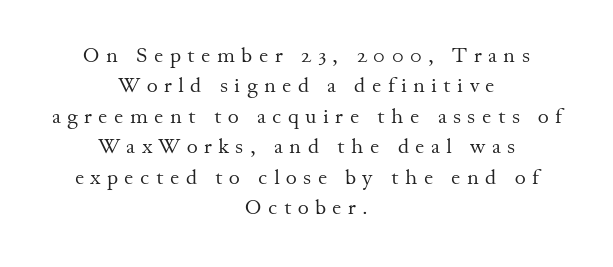
{"italic": "no", "bold": "no", "underline": "no", "align": "center", "line_spacing": "normal", "line_spacing_ratio": 1.45, "letter_spacing": "wide", "letter_spacing_em": 0.31, "glyph_px": 21}
